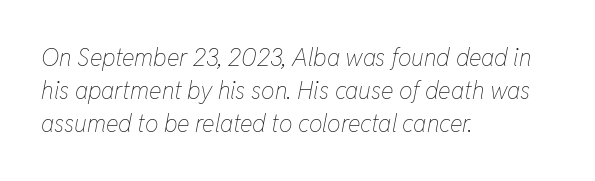
{"italic": "yes", "lean": "right", "slant_degrees": 11, "bold": "no", "underline": "no", "align": "left", "line_spacing": "normal", "line_spacing_ratio": 1.38, "letter_spacing": "normal", "letter_spacing_em": 0.0, "glyph_px": 24}
